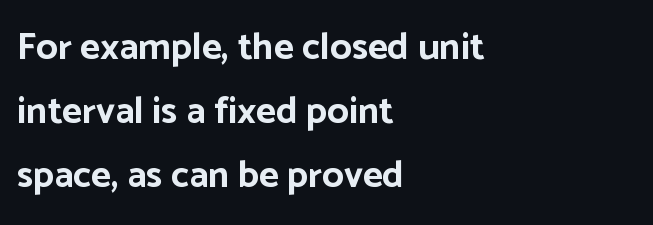
The ragged edge is on the right, which tells us the setting is flush left. Lines of text with bare space underneath. Typesetter's note: full bold, strokes at maximum text heaviness. The rendering uses natural spacing where letterforms have individual widths. The letters stand straight up with perfectly vertical stems. A typesetter would call this zero additional tracking.
